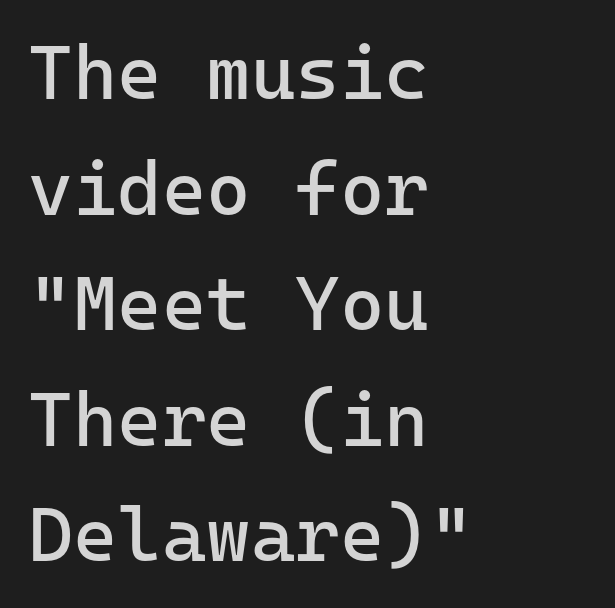
Baseline-to-baseline distance is the conventional proportion of letter height. A typesetter would call this monospace, since all characters share one set width. Underline: absent. The horizontal fit of the characters is conventional and even. The paragraph shown leans on its left margin. Posture: straight, roman, zero tilt.
